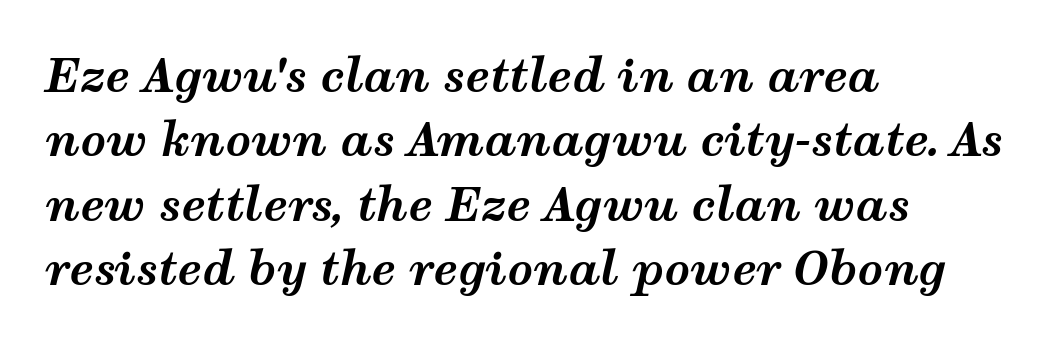
The image shows 45 px bold, wide type, italic (leaning right); set left-aligned, normal line spacing (1.43x), normal letter spacing, not underlined; medium stroke contrast and a medium x-height.
